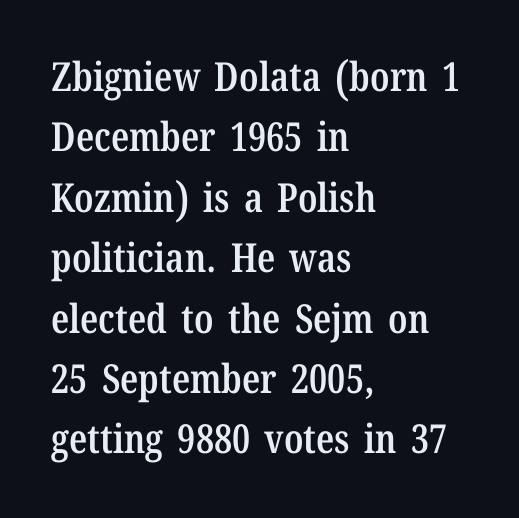
The image shows 40 px semibold, condensed serif type, upright; set left-aligned, normal line spacing (1.51x), normal letter spacing, not underlined; low stroke contrast and a medium x-height.
